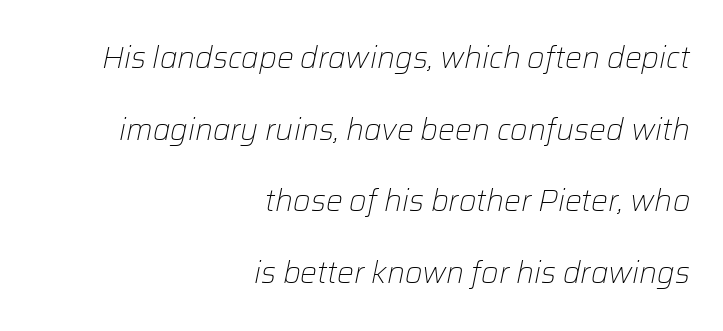
{"italic": "yes", "lean": "right", "slant_degrees": 12, "bold": "no", "weight": "light", "width": "normal", "stroke_contrast": "low", "x_height": "medium", "monospaced": "no", "underline": "no", "align": "right", "line_spacing": "loose", "line_spacing_ratio": 2.39, "letter_spacing": "normal", "letter_spacing_em": 0.0, "glyph_px": 30}
